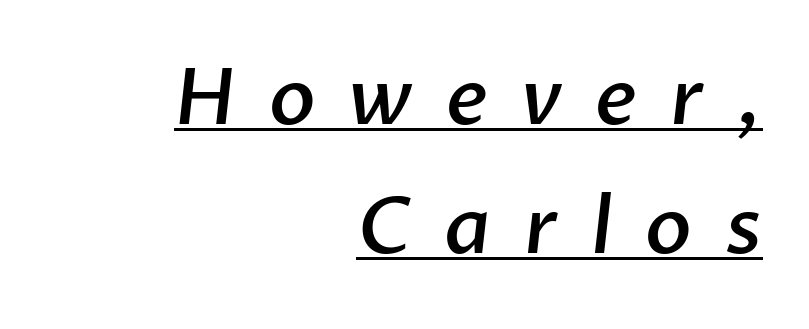
Decoration check: the copy is underlined. Right-aligned paragraph, ragged on the left. Do the characters align in a grid? No, the font is proportional. A typesetter would call this leading conventional body-copy spacing. I'd describe the lettering as semibold — firm but not a full bold. The horizontal fit of the characters is loose and conspicuously gappy.
